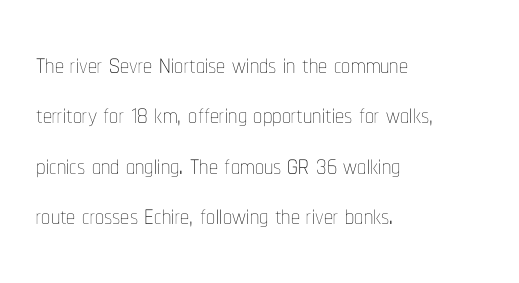
Q: Is the text bold? A: No.
Q: Is the text italic (slanted)? A: No, it is upright.
Q: Is the text underlined? A: No.
Q: How is the paragraph aligned? A: Left-aligned.
Q: Is the spacing between letters normal or unusually wide? A: Normal.
Q: Is the spacing between lines tight, normal or loose? A: Normal.
Q: Width (condensed, normal, or wide)? A: Condensed.
Q: Stroke contrast? A: Low.
Q: x-height? A: Medium.
Q: Monospaced? A: No.
